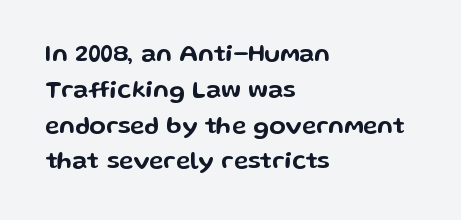
Q: Is the text italic (slanted)? A: No, it is upright.
Q: Is the text underlined? A: No.
Q: How is the paragraph aligned? A: Left-aligned.
Q: Is the spacing between letters normal or unusually wide? A: Normal.
Q: Is the spacing between lines tight, normal or loose? A: Normal.
